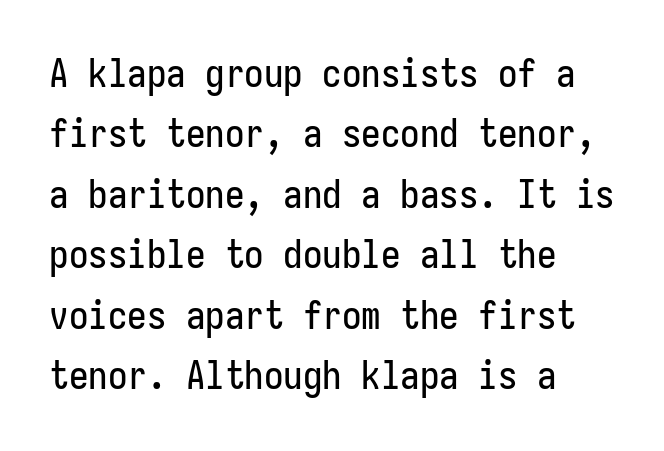
Q: Is the text italic (slanted)? A: No, it is upright.
Q: Is the typeface a serif or a sans-serif typeface? A: Sans-serif.
Q: Is the text underlined? A: No.
Q: How is the paragraph aligned? A: Left-aligned.
Q: Is the spacing between letters normal or unusually wide? A: Normal.
Q: Is the spacing between lines tight, normal or loose? A: Normal.
Q: Width (condensed, normal, or wide)? A: Condensed.
Q: Stroke contrast? A: Low.
Q: x-height? A: Medium.
